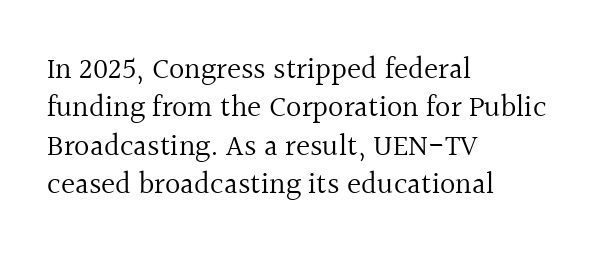
{"serif": "yes", "italic": "no", "bold": "no", "weight": "regular", "width": "normal", "x_height": "medium", "monospaced": "no", "underline": "no", "align": "left", "line_spacing": "normal", "line_spacing_ratio": 1.28, "letter_spacing": "normal", "letter_spacing_em": 0.0, "glyph_px": 30}
